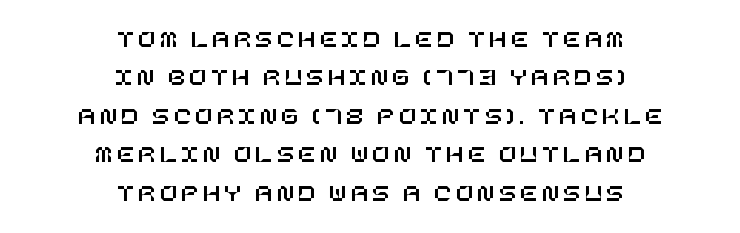
This sample uses an upright cut, with every glyph sitting square on the baseline. The glyphs are unaccompanied by any horizontal stroke below them. This sample is center-justified, so both line endings float freely. The rendering uses a moderate line-height, typical for paragraphs.
